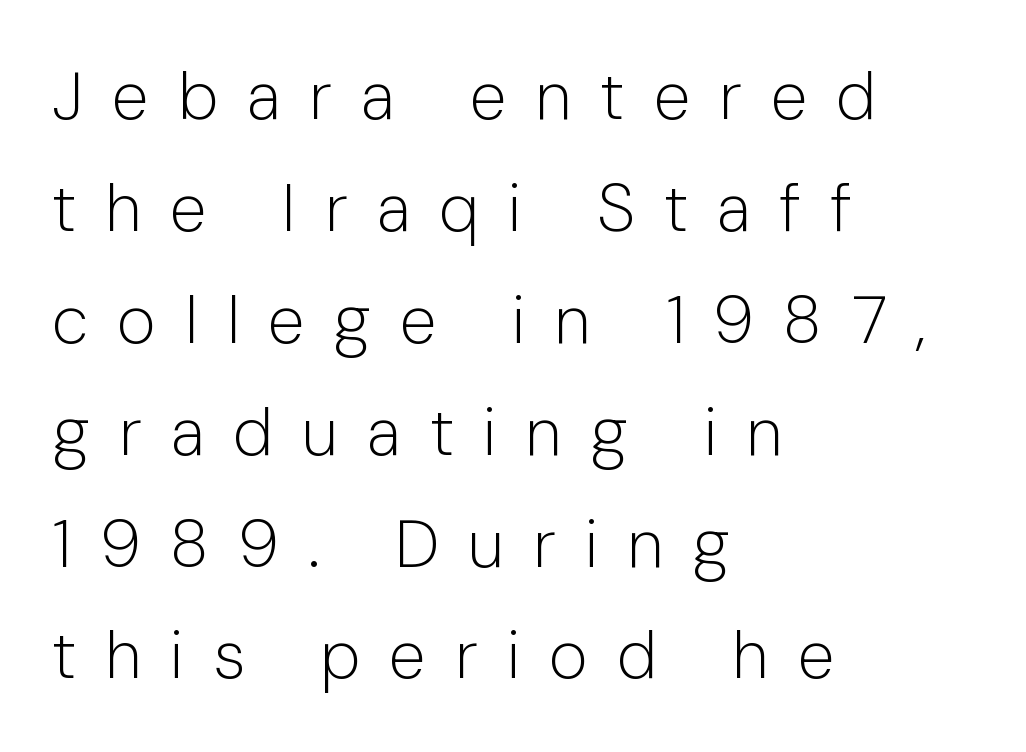
{"serif": "no", "italic": "no", "bold": "no", "weight": "light", "width": "normal", "stroke_contrast": "low", "x_height": "medium", "monospaced": "no", "underline": "no", "align": "left", "line_spacing": "normal", "line_spacing_ratio": 1.67, "letter_spacing": "wide", "letter_spacing_em": 0.43, "glyph_px": 67}
